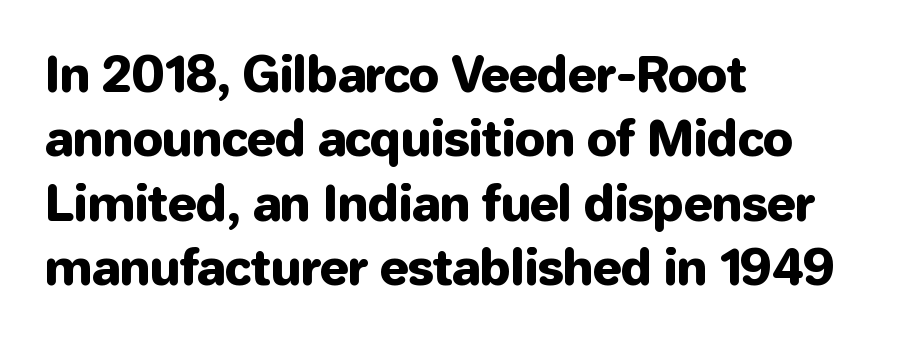
Q: Is the text italic (slanted)? A: No, it is upright.
Q: Is the typeface a serif or a sans-serif typeface? A: Sans-serif.
Q: Is the text underlined? A: No.
Q: How is the paragraph aligned? A: Left-aligned.
Q: Is the spacing between letters normal or unusually wide? A: Normal.
Q: Is the spacing between lines tight, normal or loose? A: Normal.
Q: Width (condensed, normal, or wide)? A: Normal.
Q: Stroke contrast? A: Low.
Q: x-height? A: Medium.
Q: Monospaced? A: No.
